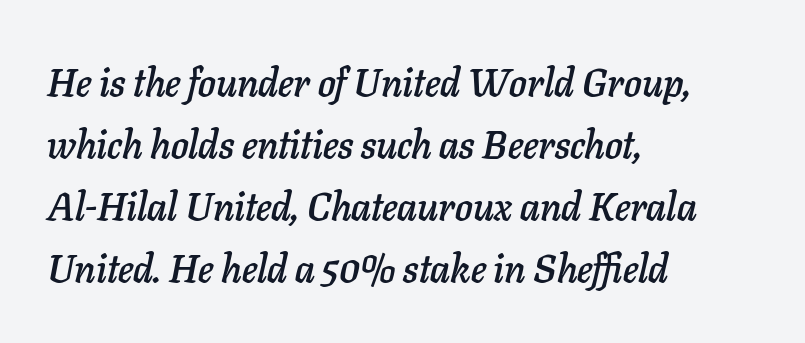
Italic? Definitely — the glyphs are oblique. Decoration check: the copy has no underline. The rendering uses natural spacing where letterforms have individual widths. No extra tracking has been applied to these lines. Regular leading. This rendering uses left alignment, leaving the right contour irregular.
